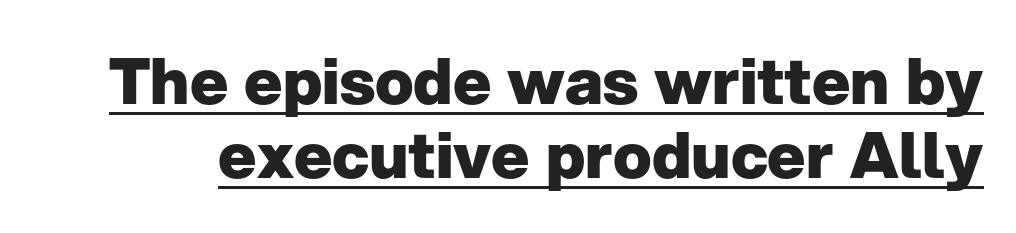
The image shows 64 px heavy sans-serif type, upright; set tight line spacing (1.15x), normal letter spacing, underlined; low stroke contrast and a medium x-height.
